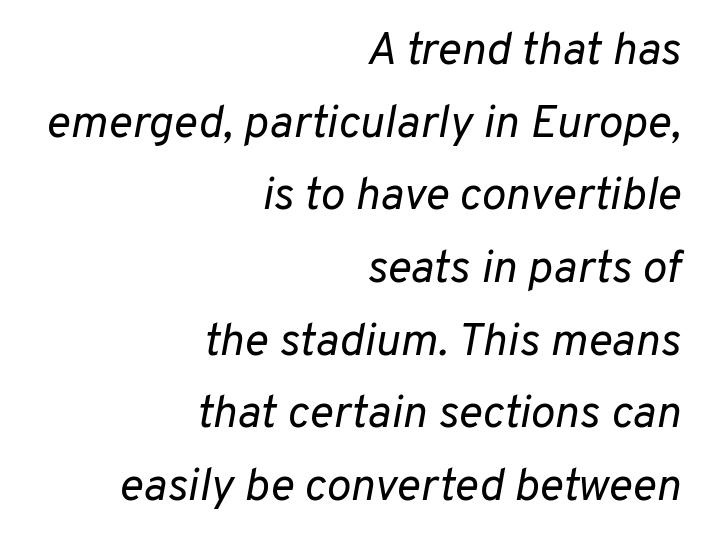
Descenders are the only things crossing below the line. Style check: oblique. Characters follow at the spacing the type designer built in. The letters look calm and open, with moderate or lighter stems.
